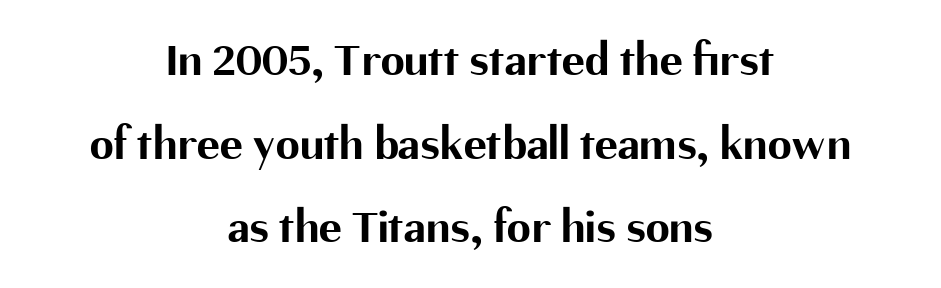
The image shows 48 px bold sans-serif type, upright; set centered, line spacing 1.74x, normal letter spacing, not underlined; medium stroke contrast and a medium x-height.
